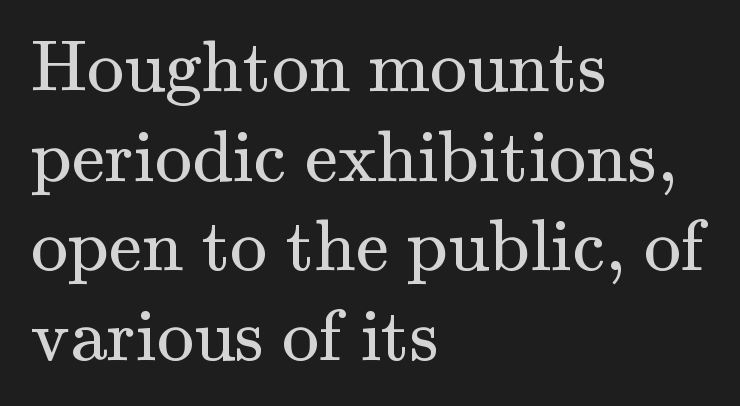
Each letter's strokes conclude with small projecting serifs. Compared with a centered layout, this one pins lines to the left instead. Note the varied advance widths — an 'i' is clearly narrower than an 'm'. Check under the words: just untouched page. Spacing between characters is what you'd get straight out of the box.
